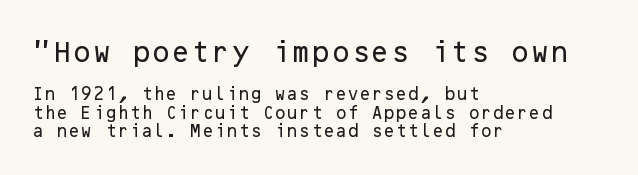
Q: Is the text italic (slanted)? A: No, it is upright.
Q: Is the text underlined? A: No.
Q: How is the paragraph aligned? A: Left-aligned.
Q: Is the spacing between letters normal or unusually wide? A: Normal.
Q: Is the spacing between lines tight, normal or loose? A: Normal.
Q: Which block of text is set in a larger size, the first (top) or the second (bottom)? A: The first (top) one.
